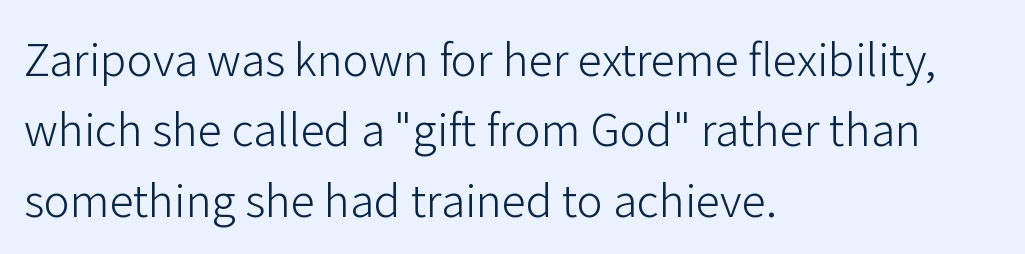
Bare-footed words on every line. Caption: face not bold, strokes unweighted. Serif or sans? Sans — the stroke terminals are bare. The rows are spaced the way most documents space them. The letters advance in unequal steps, a hallmark of proportional type.
